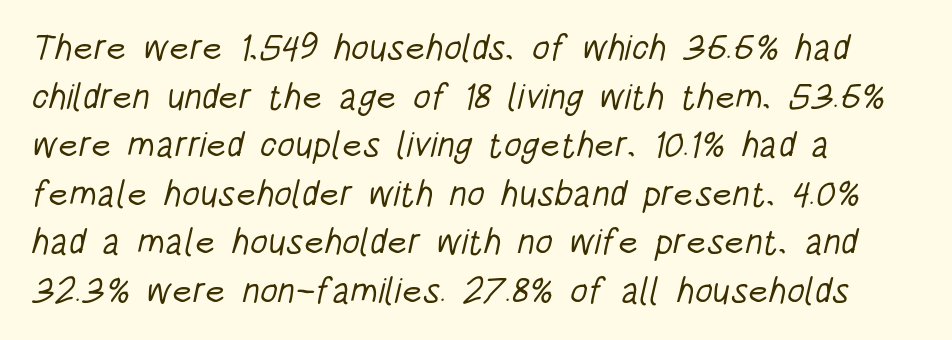
{"serif": "no", "bold": "no", "weight": "light", "width": "condensed", "stroke_contrast": "low", "x_height": "large", "monospaced": "no", "underline": "no", "align": "left", "line_spacing": "normal", "line_spacing_ratio": 1.35, "letter_spacing": "normal", "letter_spacing_em": 0.0, "glyph_px": 36}
